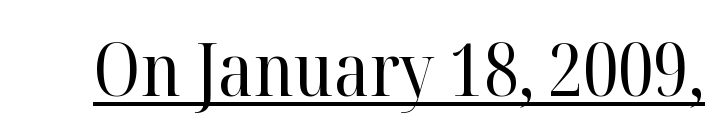
Unlike a clean sans, this face finishes its strokes with serifs. Bold? No — there's no thickening of the strokes. The axis of the letterforms is exactly vertical. Glance below the letters and you will spot a drawn line. Each letter keeps its own natural width here, so spacing adapts to shape.
